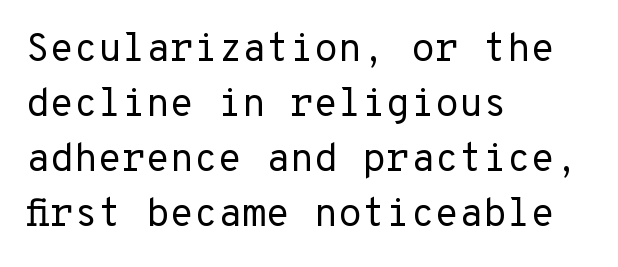
Letter spacing: default. The font sits on the lighter half of the weight spectrum, regular included. Compared with typical paragraphs, the rows here are spaced about the same. The specimen reads as upright at a glance.
